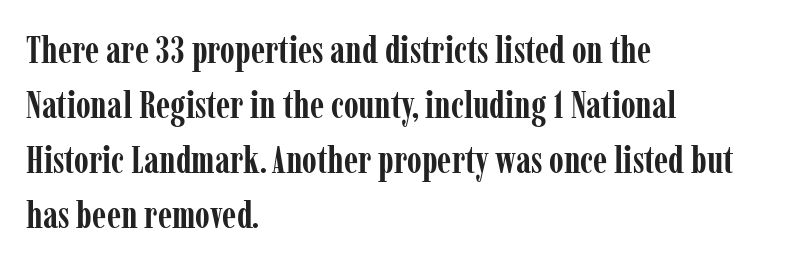
The image shows 38 px semibold, condensed serif type, upright; set left-aligned, normal line spacing (1.45x), normal letter spacing, not underlined; low stroke contrast and a medium x-height.
